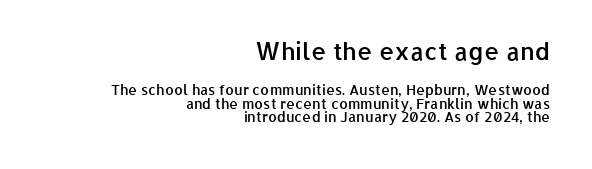
The typesetter chose a ragged-left arrangement here. The glyphs have the mass of a demibold cut, below bold. Is the letter spacing exaggerated? No — it looks like the ordinary default. Of the two passages, the one on top uses the larger point size. When letters stand straight like this, we call the style roman or upright. Nobody drew a line under any word here.
